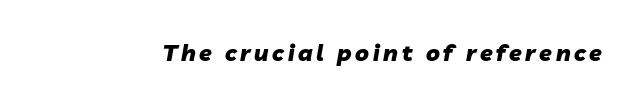
{"italic": "yes", "lean": "right", "slant_degrees": 10, "bold": "yes", "underline": "no", "glyph_px": 23}
